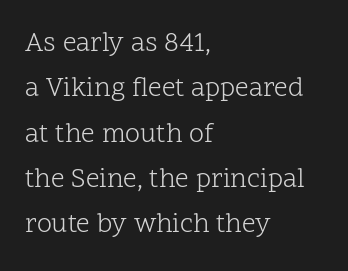
Stem width sits at or under what a default text font uses. Underline: absent. A classic flush-left, rag-right setting is used for this passage. Nope, not italic — everything's standing straight. If you measured baseline to baseline, you'd find a middling distance.
